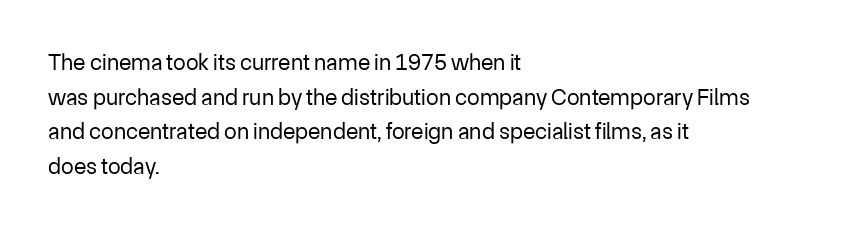
Vertical strokes here are truly vertical. Is the block centered? No — it sits flush against the left margin. Standard letterfit; no display-style spreading of the glyphs. This is not heavy type; no bold has been used.
